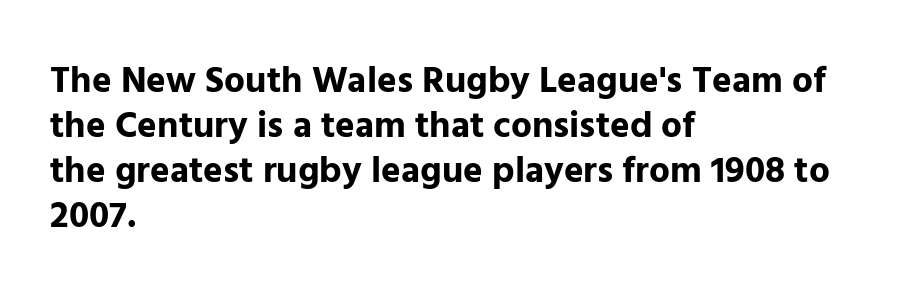
Q: Is the text bold? A: Yes.
Q: Is the text italic (slanted)? A: No, it is upright.
Q: Is the typeface a serif or a sans-serif typeface? A: Sans-serif.
Q: Is the text underlined? A: No.
Q: How is the paragraph aligned? A: Left-aligned.
Q: Is the spacing between letters normal or unusually wide? A: Normal.
Q: Width (condensed, normal, or wide)? A: Normal.
Q: Stroke contrast? A: Low.
Q: x-height? A: Medium.
Q: Monospaced? A: No.
